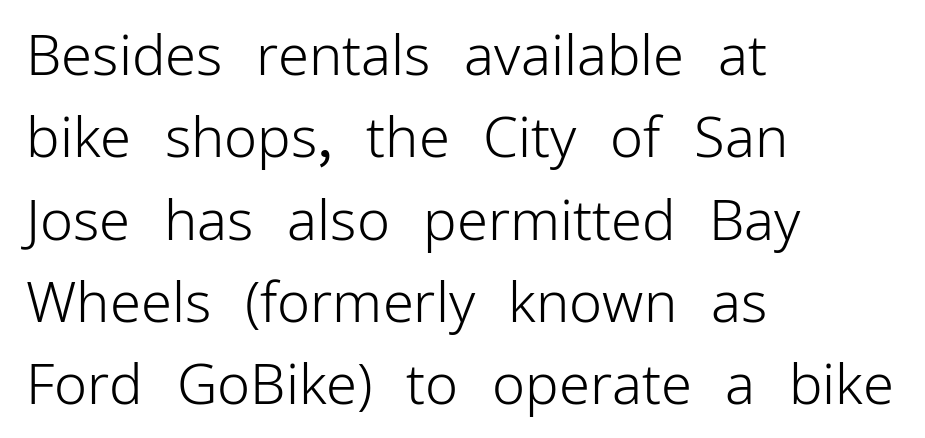
{"serif": "no", "italic": "no", "bold": "no", "weight": "light", "width": "normal", "stroke_contrast": "low", "x_height": "medium", "monospaced": "no", "underline": "no", "align": "left", "line_spacing": "normal", "line_spacing_ratio": 1.47, "letter_spacing": "normal", "letter_spacing_em": 0.0, "glyph_px": 56}
